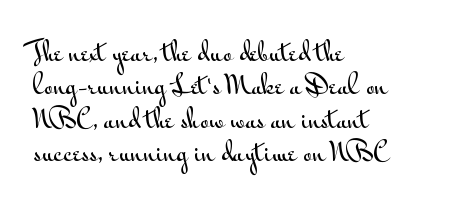
Q: Is the text italic (slanted)? A: Yes.
Q: Is the text underlined? A: No.
Q: How is the paragraph aligned? A: Left-aligned.
Q: Is the spacing between letters normal or unusually wide? A: Normal.
Q: Is the spacing between lines tight, normal or loose? A: Normal.
